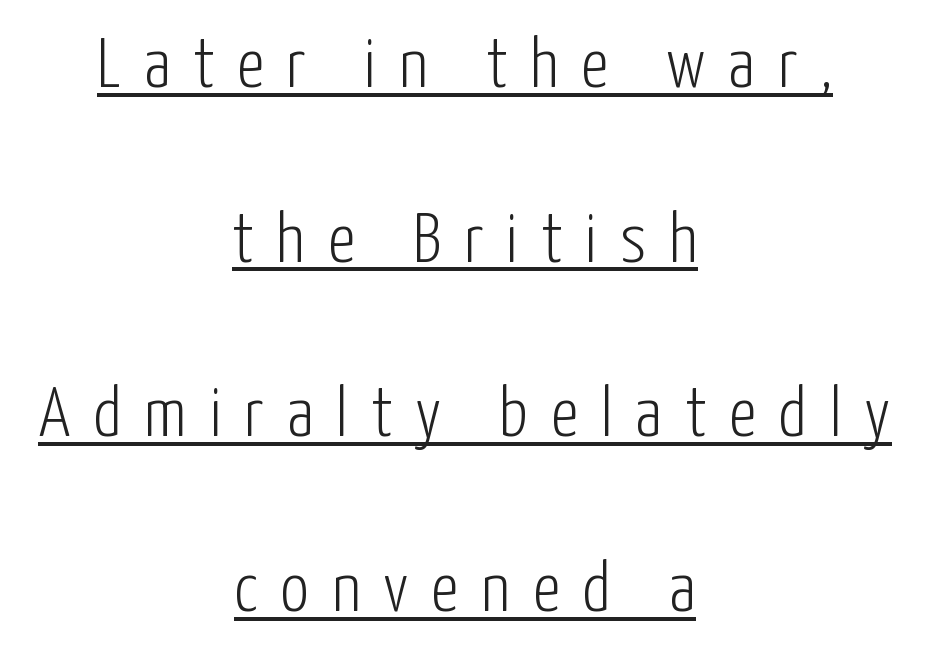
{"serif": "no", "italic": "no", "bold": "no", "weight": "light", "width": "condensed", "stroke_contrast": "low", "x_height": "medium", "monospaced": "no", "underline": "yes", "align": "center", "line_spacing": "loose", "line_spacing_ratio": 2.46, "letter_spacing": "wide", "letter_spacing_em": 0.32, "glyph_px": 71}
